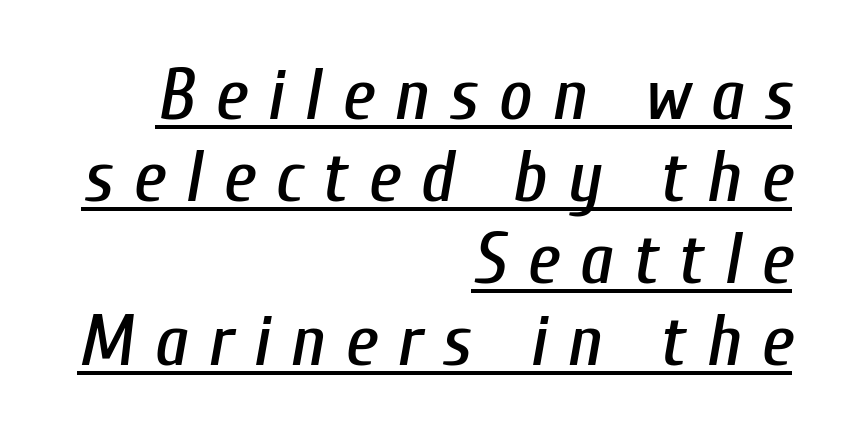
Baseline-to-baseline distance is barely more than the letter height. This sample has the flowing, uneven cadence of proportional lettering. These characters rest on top of a visible drawn line. Is the type slanted? Yes — the strokes lean at a clear angle. Short note: letters widely spaced. The lines are quadded right.
